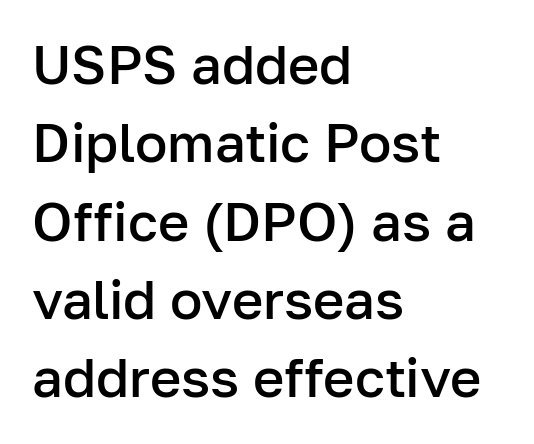
Q: Is the text bold? A: Semi-bold.
Q: Is the text italic (slanted)? A: No, it is upright.
Q: Is the typeface a serif or a sans-serif typeface? A: Sans-serif.
Q: Is the text underlined? A: No.
Q: How is the paragraph aligned? A: Left-aligned.
Q: Is the spacing between letters normal or unusually wide? A: Normal.
Q: Is the spacing between lines tight, normal or loose? A: Normal.
Q: Width (condensed, normal, or wide)? A: Normal.
Q: Stroke contrast? A: Low.
Q: x-height? A: Medium.
Q: Monospaced? A: No.
